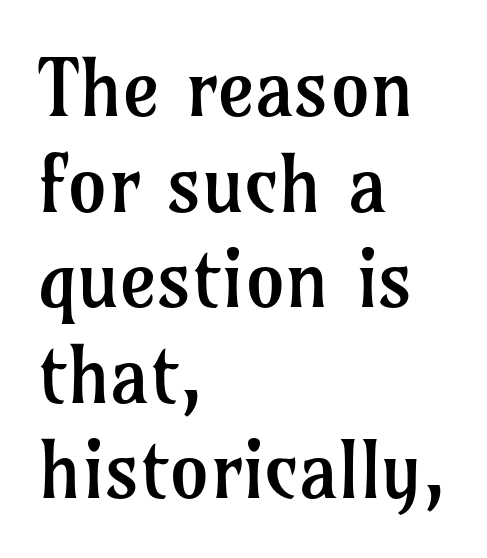
This sample uses an upright cut, with every glyph sitting square on the baseline. Caption: standard tracking, unaltered. Compared with a centered layout, this one pins lines to the left instead. A serif font was chosen for this passage. Glance below the letters and you will spot only blank space.
